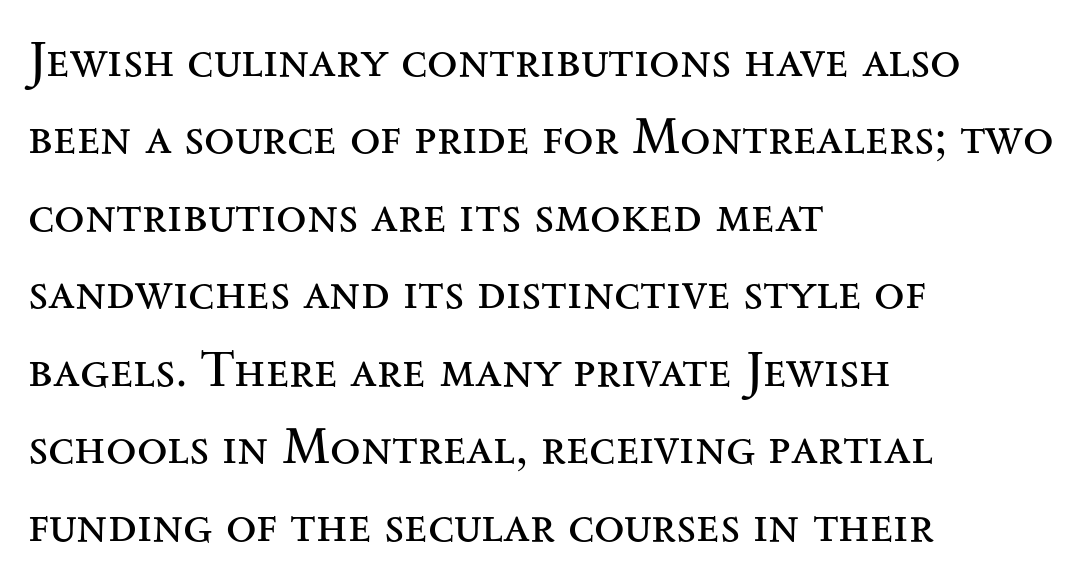
{"serif": "yes", "italic": "no", "bold": "no", "weight": "regular", "width": "wide", "stroke_contrast": "medium", "x_height": "small", "monospaced": "no", "underline": "no", "align": "left", "line_spacing": "normal", "line_spacing_ratio": 1.55, "letter_spacing": "normal", "letter_spacing_em": 0.0, "glyph_px": 50}
